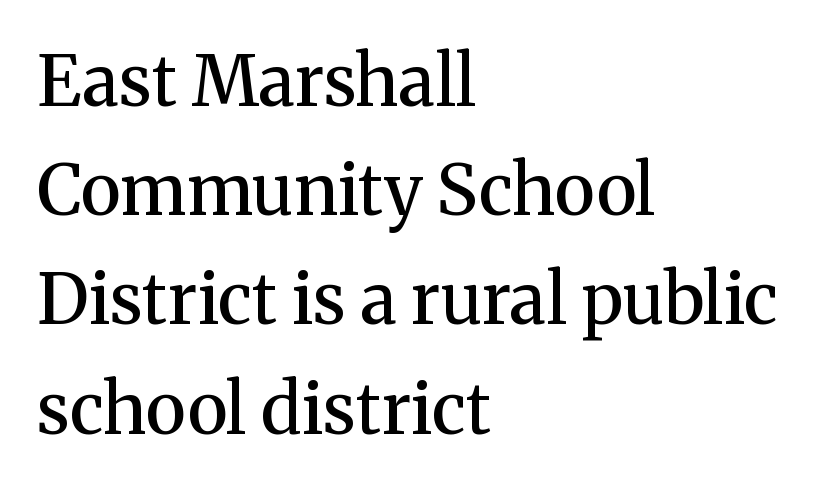
Q: Is the text bold? A: Semi-bold.
Q: Is the text italic (slanted)? A: No, it is upright.
Q: Is the typeface a serif or a sans-serif typeface? A: Serif.
Q: Is the text underlined? A: No.
Q: How is the paragraph aligned? A: Left-aligned.
Q: Is the spacing between letters normal or unusually wide? A: Normal.
Q: Is the spacing between lines tight, normal or loose? A: Normal.
Q: Width (condensed, normal, or wide)? A: Normal.
Q: Stroke contrast? A: Medium.
Q: x-height? A: Medium.
Q: Monospaced? A: No.
